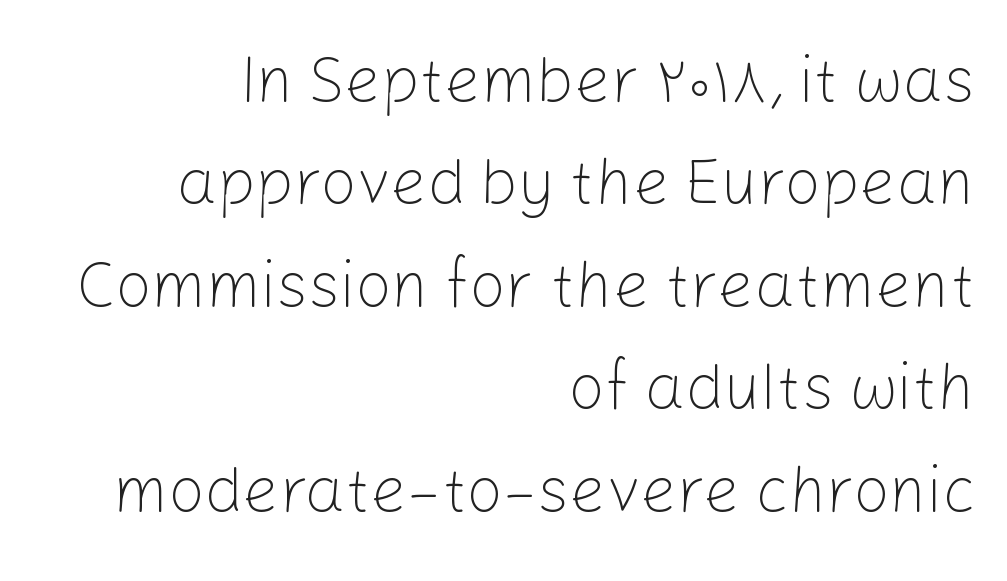
Q: Is the text bold? A: No.
Q: Is the text italic (slanted)? A: No, it is upright.
Q: Is the typeface a serif or a sans-serif typeface? A: Sans-serif.
Q: Is the text underlined? A: No.
Q: How is the paragraph aligned? A: Right-aligned.
Q: Is the spacing between letters normal or unusually wide? A: Normal.
Q: Is the spacing between lines tight, normal or loose? A: Normal.
Q: Width (condensed, normal, or wide)? A: Normal.
Q: Stroke contrast? A: Low.
Q: x-height? A: Medium.
Q: Monospaced? A: No.
